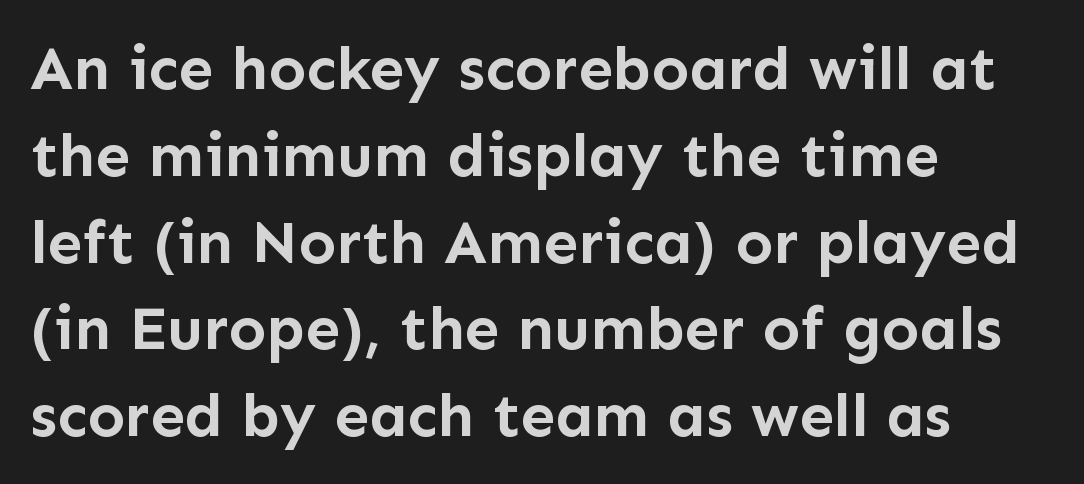
{"serif": "no", "italic": "no", "bold": "yes", "weight": "semibold", "width": "normal", "stroke_contrast": "low", "x_height": "medium", "monospaced": "no", "underline": "no", "align": "left", "line_spacing": "normal", "line_spacing_ratio": 1.4, "letter_spacing": "normal", "letter_spacing_em": 0.0, "glyph_px": 62}
